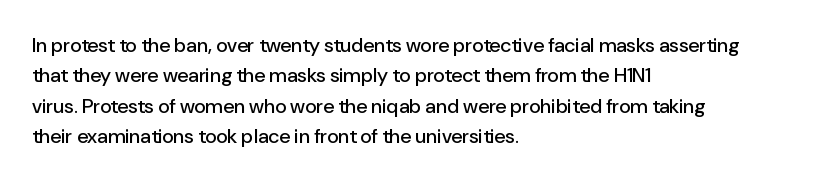
Q: Is the text italic (slanted)? A: No, it is upright.
Q: Is the text underlined? A: No.
Q: How is the paragraph aligned? A: Left-aligned.
Q: Is the spacing between letters normal or unusually wide? A: Normal.
Q: Is the spacing between lines tight, normal or loose? A: Normal.
